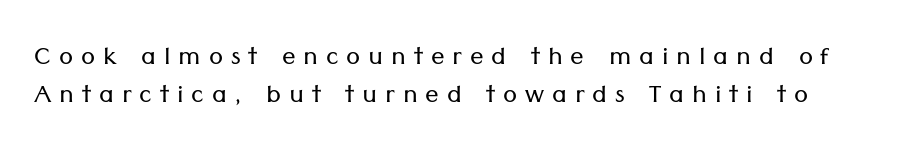
The image shows 34 px light sans-serif type, upright; set tight line spacing (1.12x), unusually wide letter spacing (+0.23 em), not underlined; low stroke contrast and a medium x-height.
